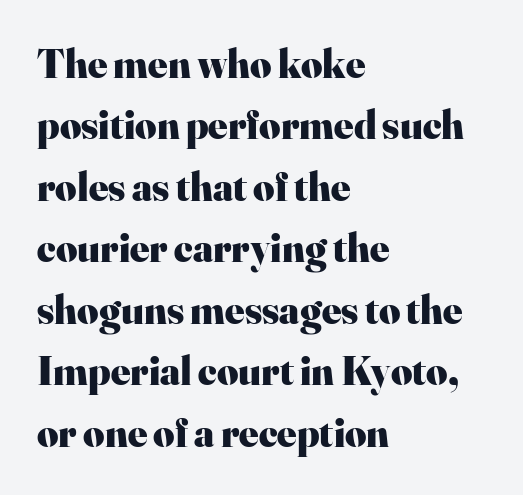
{"serif": "yes", "italic": "no", "bold": "yes", "weight": "heavy", "width": "normal", "stroke_contrast": "high", "x_height": "small", "monospaced": "no", "underline": "no", "align": "left", "line_spacing": "normal", "line_spacing_ratio": 1.5, "letter_spacing": "normal", "letter_spacing_em": 0.0, "glyph_px": 41}
